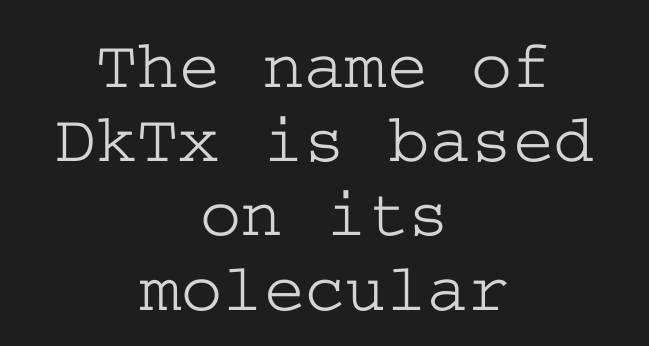
{"serif": "yes", "italic": "no", "width": "wide", "stroke_contrast": "low", "x_height": "medium", "underline": "no", "align": "center", "line_spacing": "tight", "line_spacing_ratio": 1.06, "letter_spacing": "normal", "letter_spacing_em": 0.0, "glyph_px": 70}
